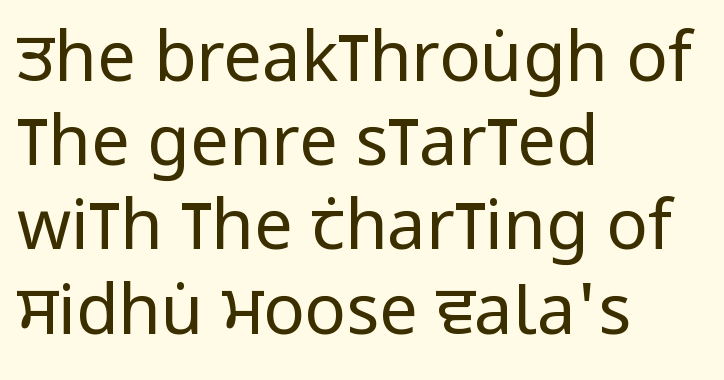
{"serif": "no", "italic": "no", "bold": "no", "weight": "regular", "width": "condensed", "stroke_contrast": "low", "x_height": "large", "monospaced": "no", "underline": "no", "align": "left", "line_spacing_ratio": 1.22, "letter_spacing": "normal", "letter_spacing_em": 0.0, "glyph_px": 69}
